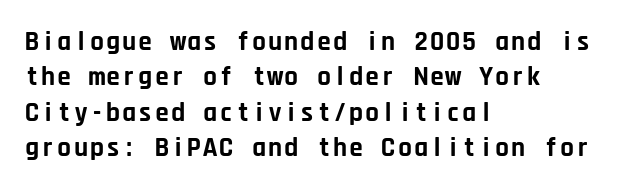
{"italic": "no", "bold": "yes", "underline": "no", "align": "left", "line_spacing": "normal", "line_spacing_ratio": 1.31, "letter_spacing": "normal", "letter_spacing_em": 0.0, "glyph_px": 27}
